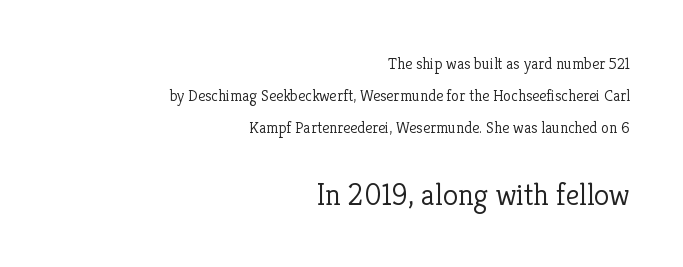
Each letter's strokes conclude with small projecting serifs. The compositor pushed each line to the right boundary. Type size steps up from the first block to the second. Compared with typical paragraphs, the rows here are farther apart. The horizontal fit of the characters is conventional and even. Is this a fixed-width face? No — the glyphs have proportional, varying widths.
